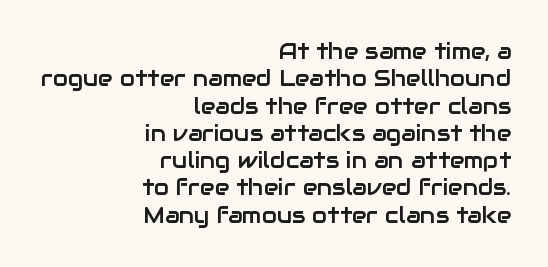
{"italic": "no", "underline": "no", "align": "right", "line_spacing_ratio": 1.24, "letter_spacing": "normal", "letter_spacing_em": 0.0, "glyph_px": 22}
